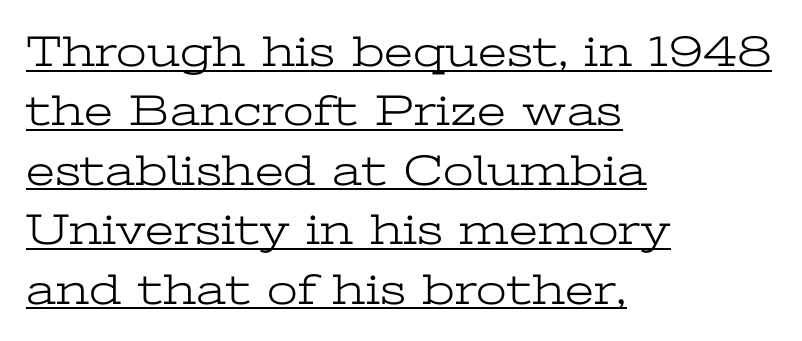
The image shows 44 px light, wide serif type, upright; set left-aligned, normal line spacing (1.35x), normal letter spacing, underlined; low stroke contrast and a medium x-height.
